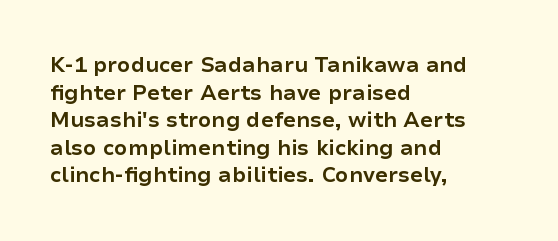
The image shows 21 px bold type, upright; set left-aligned, normal line spacing (1.31x), normal letter spacing, not underlined.
